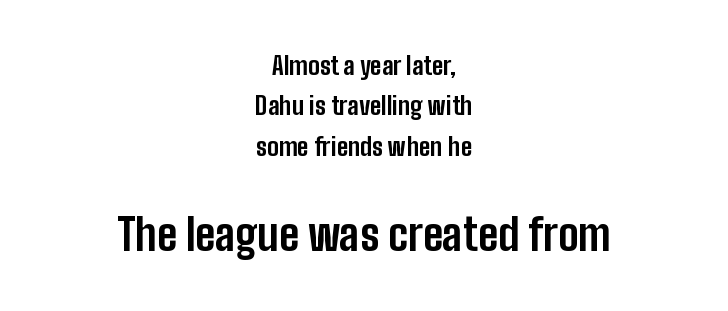
{"serif": "no", "italic": "no", "bold": "yes", "weight": "bold", "width": "condensed", "stroke_contrast": "low", "x_height": "medium", "monospaced": "no", "underline": "no", "align": "center", "line_spacing": "normal", "line_spacing_ratio": 1.62, "letter_spacing": "normal", "letter_spacing_em": 0.0, "larger_block": "second", "size_ratio": 1.76, "glyph_px": 44}
